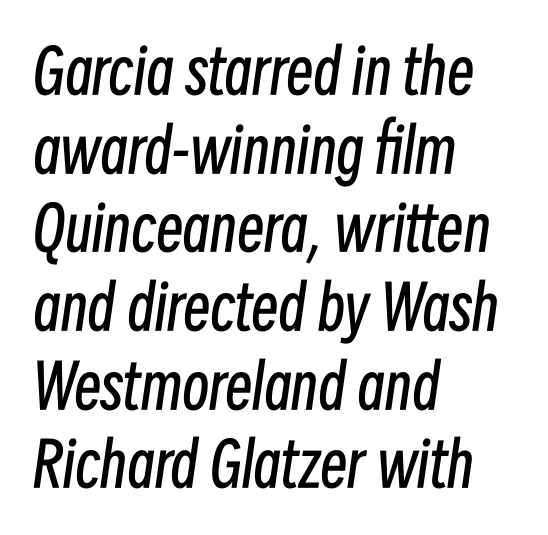
Here the designer chose a conventional face with non-uniform glyph widths. This is oblique type, the kind used for emphasis or titles. The foot of each line stays bare and open. Compared with typical body copy, the letter spacing here is the same.
